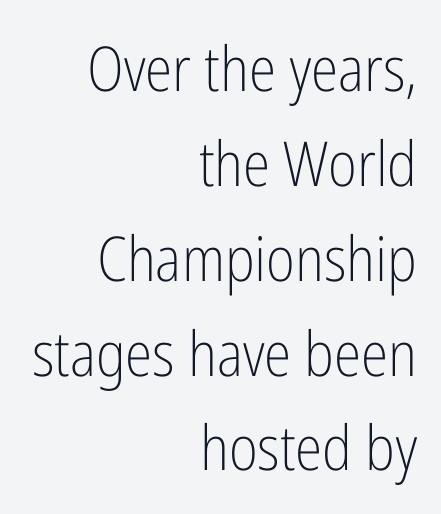
Q: Is the text bold? A: No.
Q: Is the text italic (slanted)? A: No, it is upright.
Q: Is the typeface a serif or a sans-serif typeface? A: Sans-serif.
Q: Is the text underlined? A: No.
Q: How is the paragraph aligned? A: Right-aligned.
Q: Is the spacing between letters normal or unusually wide? A: Normal.
Q: Is the spacing between lines tight, normal or loose? A: Normal.
Q: Width (condensed, normal, or wide)? A: Condensed.
Q: Stroke contrast? A: Low.
Q: x-height? A: Medium.
Q: Monospaced? A: No.
